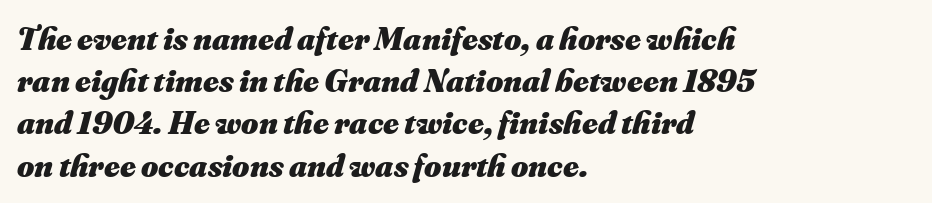
All the whitespace from short lines collects on the right. Weight: bold. Quick note: italic. The face used here is proportionally spaced, like ordinary book or web type. Check under the words: just untouched page. The line-height multiplier appears to be the usual default.
